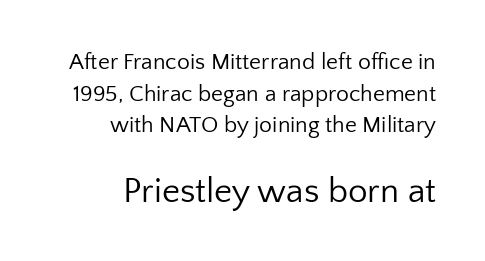
The image shows 35 px regular-weight sans-serif type, upright; set right-aligned, normal line spacing (1.37x), normal letter spacing, not underlined; the second (bottom) block is 1.52x larger; low stroke contrast and a medium x-height.
